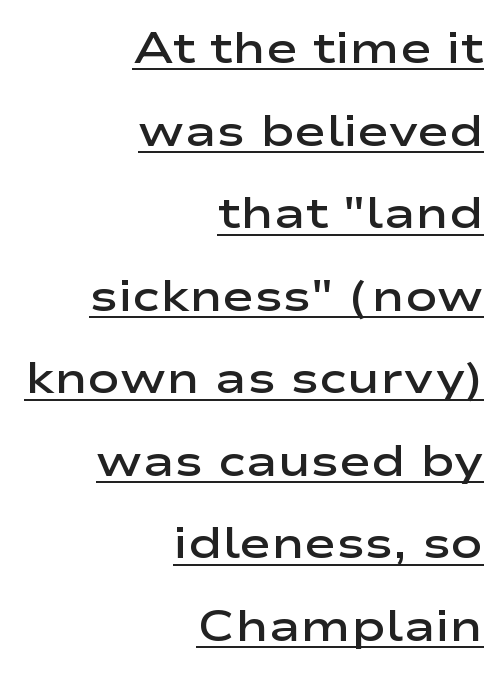
{"serif": "no", "italic": "no", "bold": "semi", "weight": "semibold", "width": "wide", "stroke_contrast": "low", "x_height": "medium", "monospaced": "no", "underline": "yes", "align": "right", "line_spacing": "loose", "line_spacing_ratio": 1.92, "letter_spacing": "normal", "letter_spacing_em": 0.0, "glyph_px": 43}
